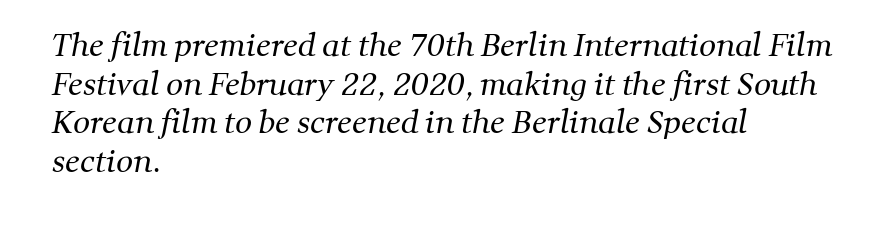
{"serif": "yes", "bold": "no", "weight": "regular", "width": "normal", "stroke_contrast": "medium", "x_height": "medium", "monospaced": "no", "underline": "no", "align": "left", "line_spacing": "normal", "line_spacing_ratio": 1.29, "letter_spacing": "normal", "letter_spacing_em": 0.0, "glyph_px": 30}
